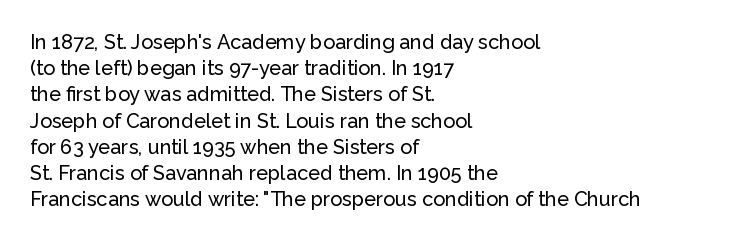
{"italic": "no", "underline": "no", "align": "left", "line_spacing": "normal", "line_spacing_ratio": 1.31, "letter_spacing": "normal", "letter_spacing_em": 0.0, "glyph_px": 20}
